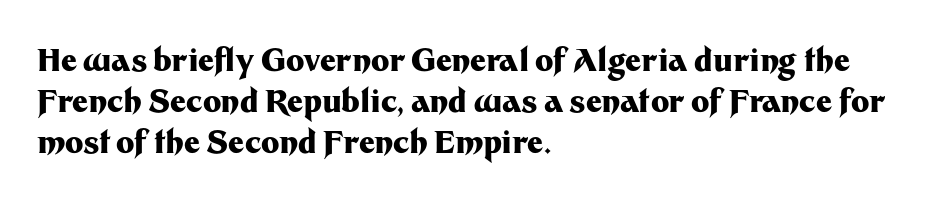
Q: Is the text bold? A: Yes.
Q: Is the text italic (slanted)? A: No, it is upright.
Q: Is the typeface a serif or a sans-serif typeface? A: Sans-serif.
Q: Is the text underlined? A: No.
Q: How is the paragraph aligned? A: Left-aligned.
Q: Is the spacing between letters normal or unusually wide? A: Normal.
Q: Is the spacing between lines tight, normal or loose? A: Normal.
Q: Width (condensed, normal, or wide)? A: Normal.
Q: Stroke contrast? A: Medium.
Q: x-height? A: Medium.
Q: Monospaced? A: No.
